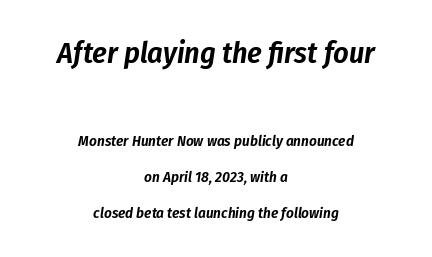
The text block is weighted toward neither margin, spreading evenly from the middle. Yep, that's italic — everything's leaning. Is there much room between lines? Yes — plenty of vertical air separates them. The tracking reads as untouched default to a designer's eye. This sample has the flowing, uneven cadence of proportional lettering. Has an underline been added? It has not.
